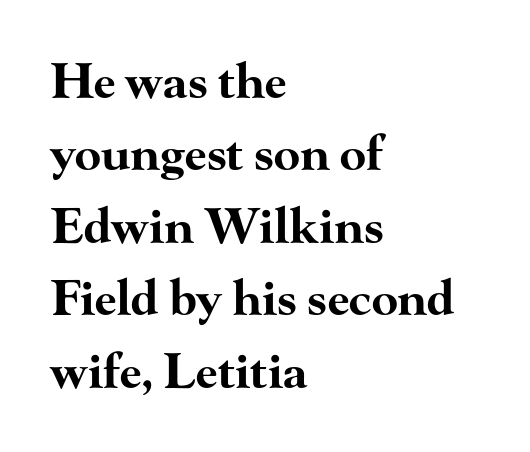
Compared with typical paragraphs, the rows here are spaced about the same. In CSS terms this would be text-align: left. Heft: maximum for text — a bold. The line texture is even and compact thanks to regular tracking. The font's upright variant was chosen for this text.
